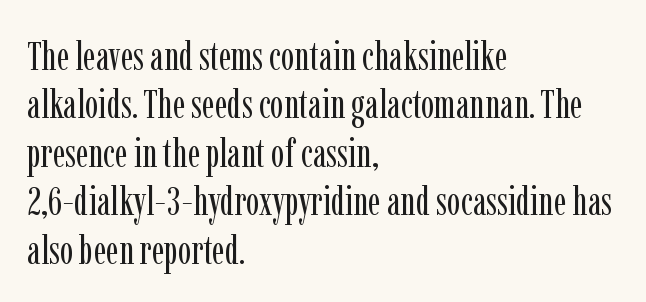
The image shows 40 px regular-weight, condensed serif type, upright; set left-aligned, line spacing 1.21x, normal letter spacing, not underlined; low stroke contrast and a medium x-height.
